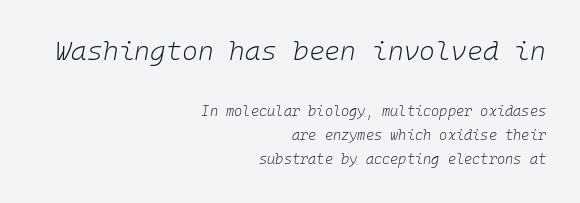
{"italic": "yes", "lean": "right", "slant_degrees": 10, "bold": "no", "underline": "no", "align": "right", "line_spacing_ratio": 1.74, "letter_spacing": "normal", "letter_spacing_em": 0.0, "larger_block": "first", "size_ratio": 1.93, "glyph_px": 27}
